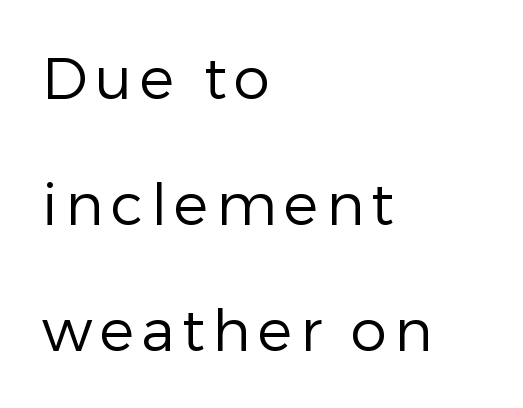
Q: Is the text bold? A: No.
Q: Is the text italic (slanted)? A: No, it is upright.
Q: Is the typeface a serif or a sans-serif typeface? A: Sans-serif.
Q: Is the text underlined? A: No.
Q: How is the paragraph aligned? A: Left-aligned.
Q: Is the spacing between lines tight, normal or loose? A: Loose.
Q: Width (condensed, normal, or wide)? A: Normal.
Q: Stroke contrast? A: Low.
Q: x-height? A: Medium.
Q: Monospaced? A: No.
